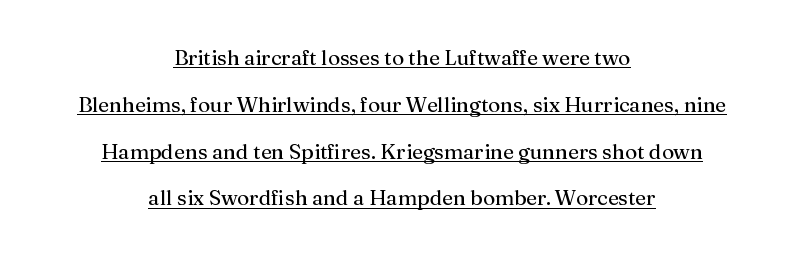
Q: Is the text bold? A: No.
Q: Is the text italic (slanted)? A: No, it is upright.
Q: Is the text underlined? A: Yes.
Q: How is the paragraph aligned? A: Centered.
Q: Is the spacing between letters normal or unusually wide? A: Normal.
Q: Is the spacing between lines tight, normal or loose? A: Loose.
